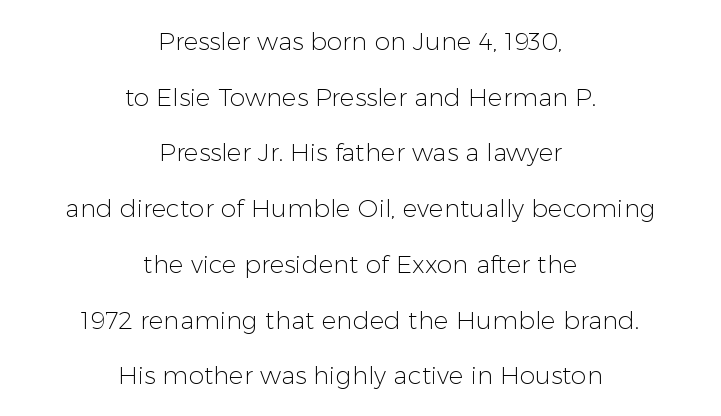
The image shows 25 px text type, upright; set centered, loose line spacing (2.23x), normal letter spacing, not underlined.
